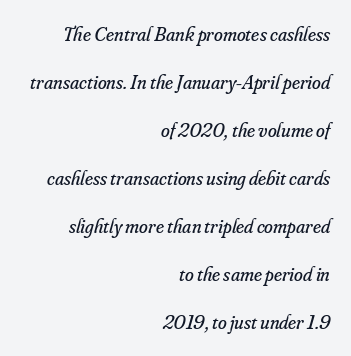
Vertically, the passage feels expansive, rows floating well apart. These lines stack with their right ends in a neat column. Honestly, the letter spacing is just normal — you wouldn't notice it. This rendering features lettering with no underline.
